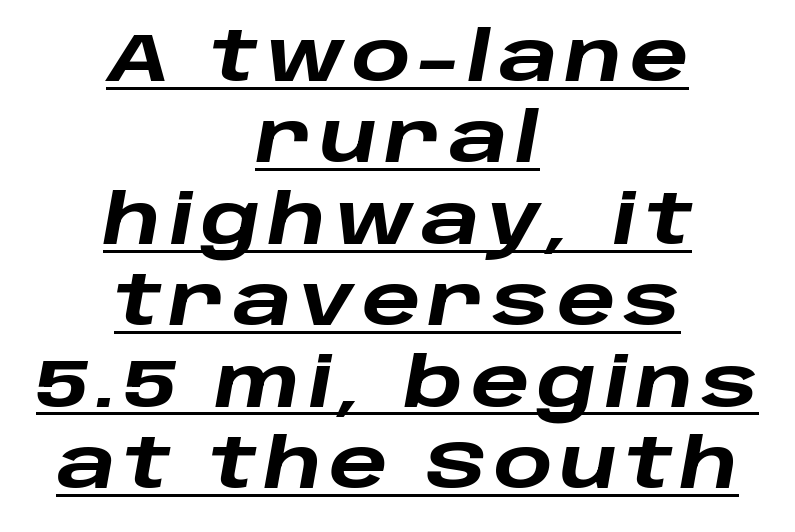
{"italic": "yes", "lean": "right", "slant_degrees": 10, "bold": "yes", "weight": "heavy", "width": "wide", "stroke_contrast": "low", "x_height": "large", "monospaced": "no", "underline": "yes", "align": "center", "line_spacing_ratio": 1.18, "glyph_px": 69}
